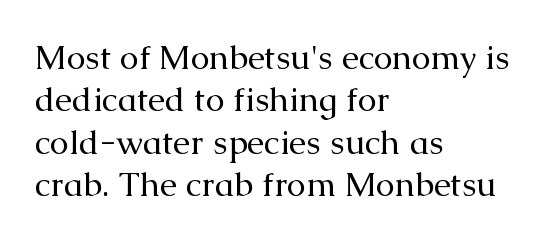
The leading is moderate, giving the passage an even texture. Looks like regular typesetting: each glyph gets only the width it needs. The strokes are not fattened; the text isn't bold. Caption: multi-line text, flush left, ragged right.
